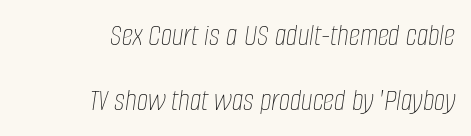
Compared with typical body copy, the letter spacing here is the same. Casual observation: everything's shoved over to the right. The rendering uses a large line-height, opening up the rows. No letter is thick-stroked: the sample isn't bold.
